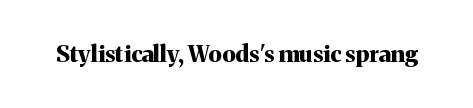
The image shows 23 px bold type, upright; set normal letter spacing, not underlined.
